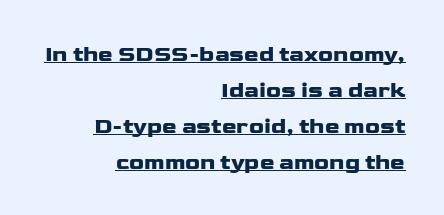
Q: Is the text italic (slanted)? A: No, it is upright.
Q: Is the text underlined? A: Yes.
Q: How is the paragraph aligned? A: Right-aligned.
Q: Is the spacing between letters normal or unusually wide? A: Normal.
Q: Is the spacing between lines tight, normal or loose? A: Normal.
